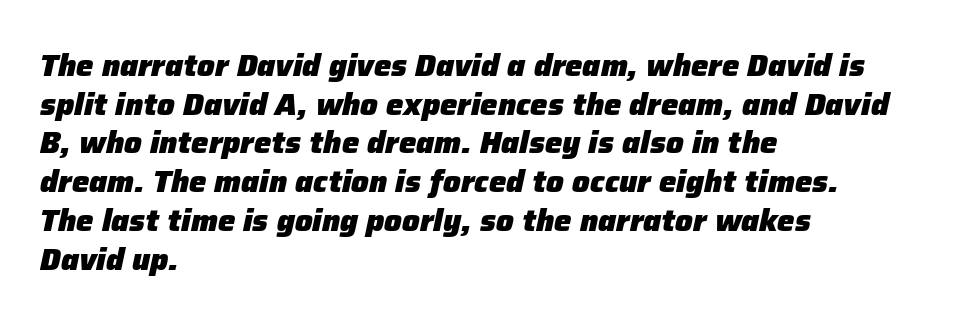
{"italic": "yes", "lean": "right", "slant_degrees": 12, "bold": "yes", "weight": "heavy", "width": "normal", "stroke_contrast": "low", "x_height": "medium", "monospaced": "no", "underline": "no", "align": "left", "line_spacing": "normal", "line_spacing_ratio": 1.25, "letter_spacing": "normal", "letter_spacing_em": 0.0, "glyph_px": 31}
